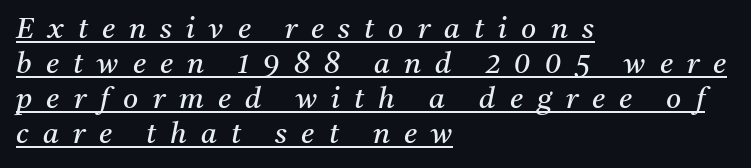
Q: Is the text bold? A: No.
Q: Is the text italic (slanted)? A: Yes, it leans right by about 11 degrees.
Q: Is the typeface a serif or a sans-serif typeface? A: Serif.
Q: Is the text underlined? A: Yes.
Q: How is the paragraph aligned? A: Left-aligned.
Q: Is the spacing between letters normal or unusually wide? A: Unusually wide.
Q: Width (condensed, normal, or wide)? A: Normal.
Q: Stroke contrast? A: Medium.
Q: x-height? A: Medium.
Q: Monospaced? A: No.
